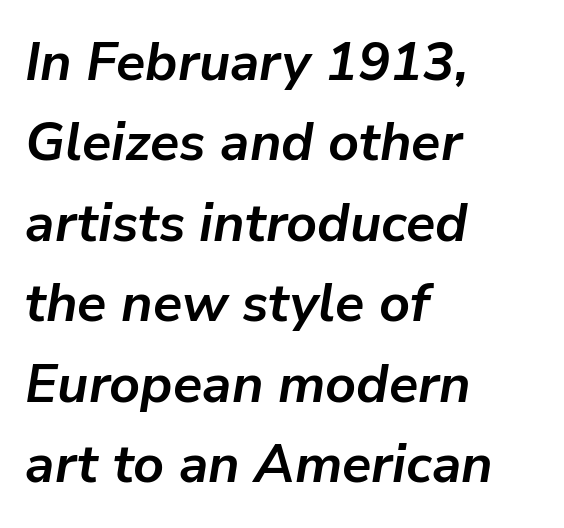
Q: Is the text bold? A: Yes.
Q: Is the text italic (slanted)? A: Yes, it leans right by about 9 degrees.
Q: Is the text underlined? A: No.
Q: How is the paragraph aligned? A: Left-aligned.
Q: Is the spacing between letters normal or unusually wide? A: Normal.
Q: Is the spacing between lines tight, normal or loose? A: Normal.
Q: Width (condensed, normal, or wide)? A: Normal.
Q: Stroke contrast? A: Low.
Q: x-height? A: Medium.
Q: Monospaced? A: No.
